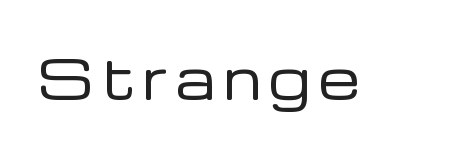
The image shows 53 px regular-weight sans-serif type, upright; set not underlined; low stroke contrast and a medium x-height.
